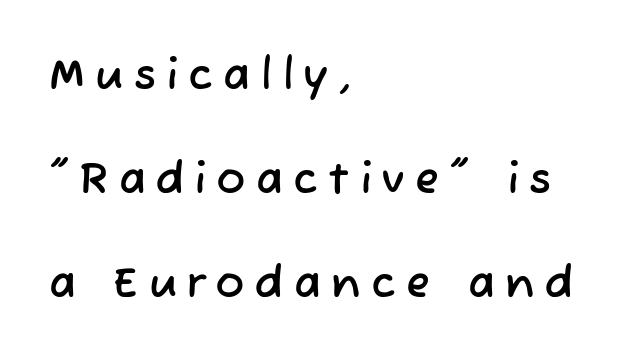
The image shows 44 px sans-serif type; set left-aligned, loose line spacing (2.36x), unusually wide letter spacing (+0.23 em), not underlined; low stroke contrast and a medium x-height.
